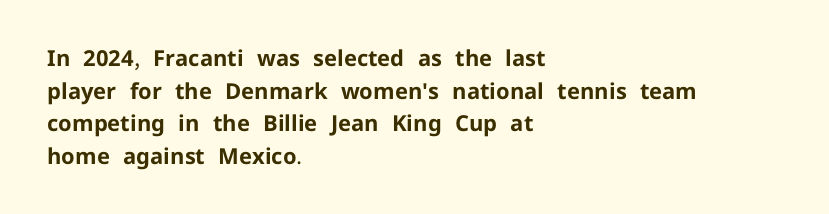
The image shows 22 px bold type, upright; set left-aligned, normal line spacing (1.48x), normal letter spacing, not underlined.
